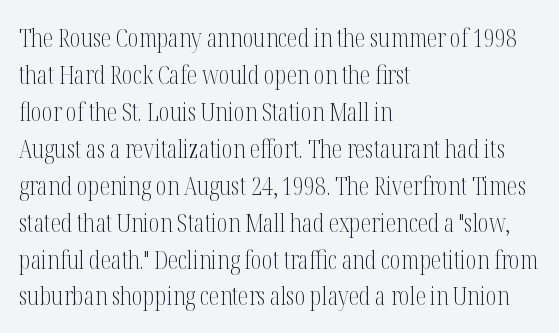
The image shows 26 px text type, upright; set left-aligned, normal line spacing (1.42x), normal letter spacing, not underlined.
